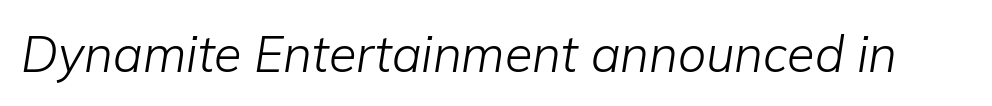
Q: Is the text bold? A: No.
Q: Is the text italic (slanted)? A: Yes, it leans right by about 9 degrees.
Q: Is the text underlined? A: No.
Q: Is the spacing between letters normal or unusually wide? A: Normal.
Q: Width (condensed, normal, or wide)? A: Normal.
Q: Stroke contrast? A: Low.
Q: x-height? A: Medium.
Q: Monospaced? A: No.
